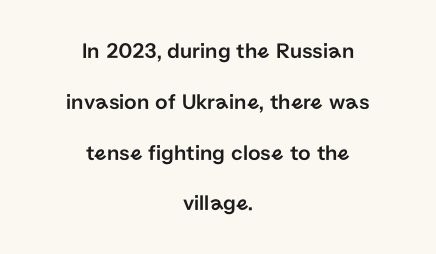
The image shows 22 px text type, upright; set centered, loose line spacing (2.31x), normal letter spacing, not underlined.
